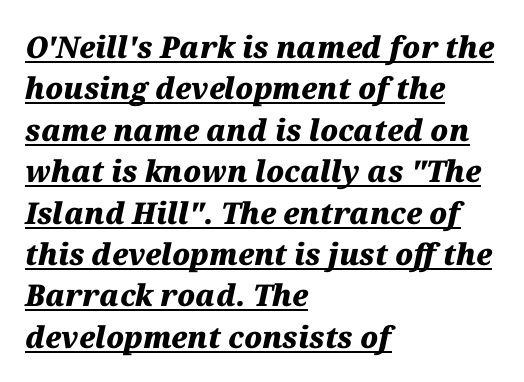
Every row of glyphs begins at an identical x-position on the left. Heavy, bold letterforms. Quick note: interline space is typical. Descenders here cross a horizontal rule under the line. You could call the tracking neutral — neither tight nor loose. Note the varied advance widths — an 'i' is clearly narrower than an 'm'.
